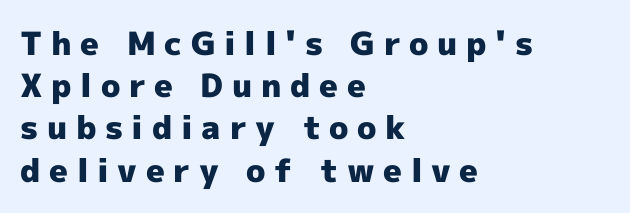
The image shows 32 px heavy sans-serif type, upright; set left-aligned, normal line spacing (1.32x), unusually wide letter spacing (+0.27 em), not underlined; a medium x-height.
